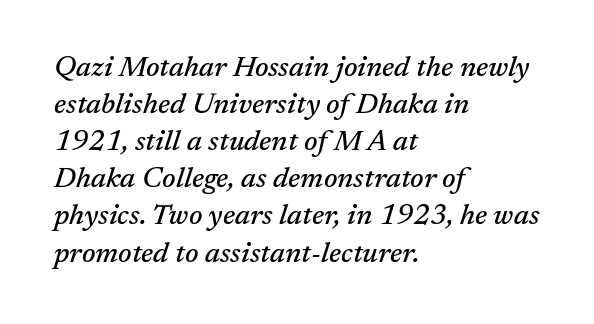
Q: Is the text italic (slanted)? A: Yes, it leans right by about 17 degrees.
Q: Is the typeface a serif or a sans-serif typeface? A: Serif.
Q: Is the text underlined? A: No.
Q: How is the paragraph aligned? A: Left-aligned.
Q: Is the spacing between letters normal or unusually wide? A: Normal.
Q: Is the spacing between lines tight, normal or loose? A: Normal.
Q: Width (condensed, normal, or wide)? A: Normal.
Q: Stroke contrast? A: Medium.
Q: x-height? A: Medium.
Q: Monospaced? A: No.
